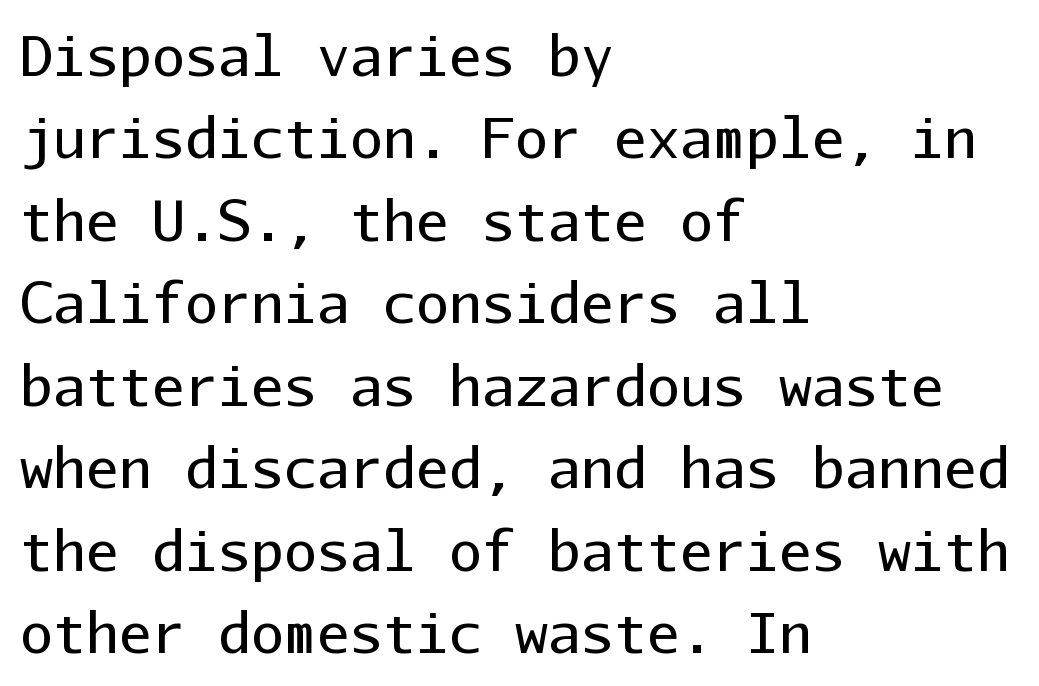
The font family rendered here belongs to the sans-serif group. The words here are not underlined. These lines were composed using upright roman letters. No extra tracking has been applied to these lines.
